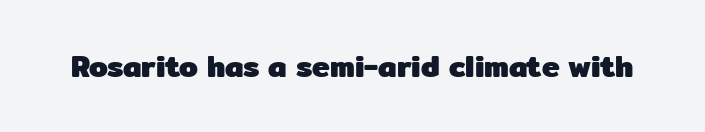
A typesetter would call this proportional, since set widths differ per character. Rule under the text: the space is simply empty. Nope, no serifs anywhere on these letters. Does the lettering tilt? It doesn't — this is upright. Spacing between characters is what you'd get straight out of the box. Emphasis by weight is at full strength: bold.
